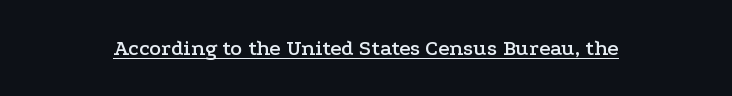
{"italic": "no", "underline": "yes", "letter_spacing": "normal", "letter_spacing_em": 0.0, "glyph_px": 22}
